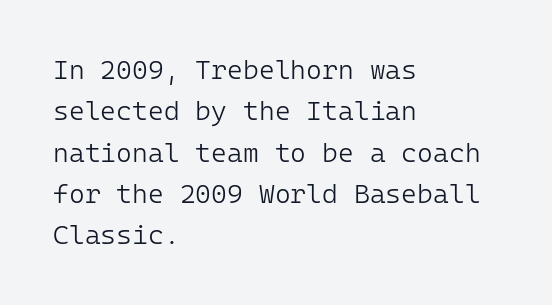
{"italic": "no", "bold": "no", "underline": "no", "align": "left", "line_spacing": "normal", "line_spacing_ratio": 1.53, "letter_spacing": "normal", "letter_spacing_em": 0.0, "glyph_px": 27}
